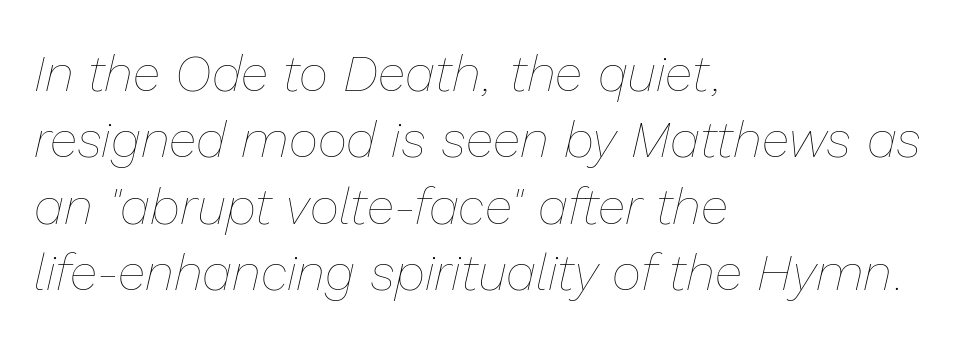
Q: Is the text bold? A: No.
Q: Is the text italic (slanted)? A: Yes, it leans right by about 13 degrees.
Q: Is the text underlined? A: No.
Q: How is the paragraph aligned? A: Left-aligned.
Q: Is the spacing between letters normal or unusually wide? A: Normal.
Q: Is the spacing between lines tight, normal or loose? A: Normal.
Q: Width (condensed, normal, or wide)? A: Normal.
Q: Stroke contrast? A: Low.
Q: x-height? A: Medium.
Q: Monospaced? A: No.
